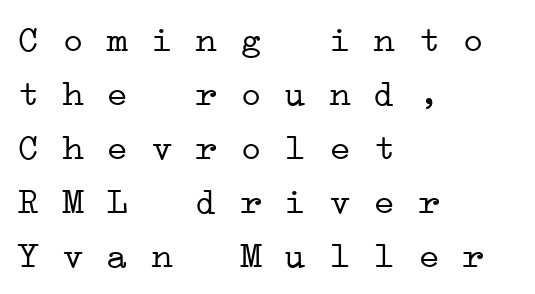
Q: Is the text bold? A: No.
Q: Is the typeface a serif or a sans-serif typeface? A: Serif.
Q: Is the text underlined? A: No.
Q: How is the paragraph aligned? A: Left-aligned.
Q: Is the spacing between letters normal or unusually wide? A: Normal.
Q: Is the spacing between lines tight, normal or loose? A: Normal.
Q: Width (condensed, normal, or wide)? A: Wide.
Q: Stroke contrast? A: Low.
Q: x-height? A: Medium.
Q: Monospaced? A: Yes.
